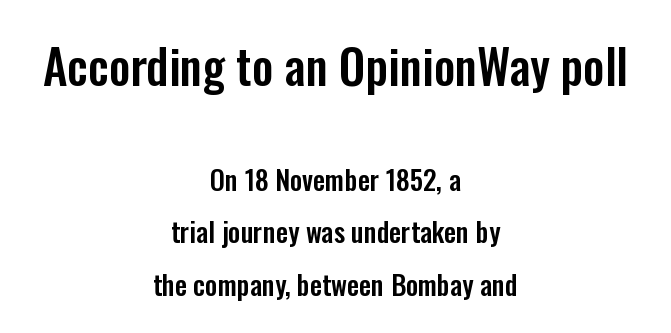
Default kerning and tracking; the words read as compact shapes. Stroke terminals: plain, sans-serif. The first block has been scaled up relative to the second. Does the copy run flush right? No — it is centered line by line. These lines are rendered in a variable-pitch font.
